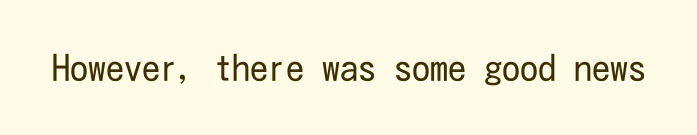
This rendering employs a face without finishing strokes, i.e., a sans-serif. The string is rendered with underlining switched off. If you drew a line through each stem, it would be perfectly vertical. The letters look calm and open, with moderate or lighter stems.
